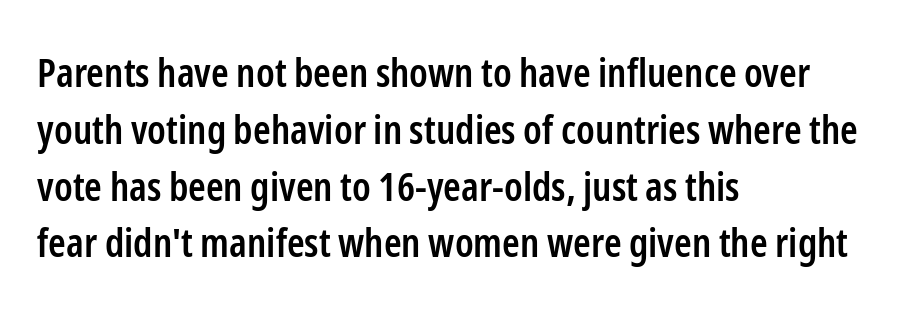
{"serif": "no", "italic": "no", "bold": "semi", "weight": "semibold", "width": "condensed", "stroke_contrast": "low", "x_height": "medium", "monospaced": "no", "underline": "no", "align": "left", "line_spacing": "normal", "line_spacing_ratio": 1.42, "letter_spacing": "normal", "letter_spacing_em": 0.0, "glyph_px": 40}
